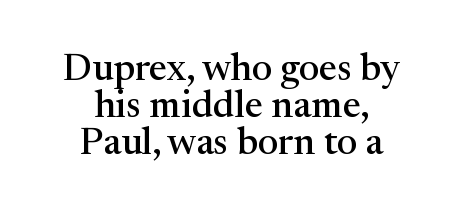
{"serif": "yes", "italic": "no", "width": "normal", "stroke_contrast": "medium", "x_height": "medium", "monospaced": "no", "underline": "no", "align": "center", "line_spacing": "tight", "line_spacing_ratio": 0.98, "letter_spacing": "normal", "letter_spacing_em": 0.0, "glyph_px": 38}
